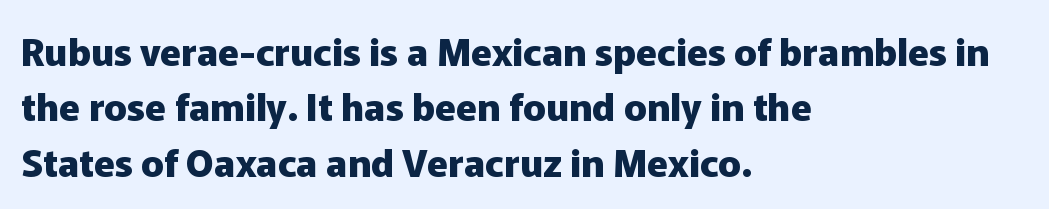
{"serif": "no", "italic": "no", "bold": "yes", "weight": "heavy", "width": "normal", "stroke_contrast": "low", "x_height": "medium", "monospaced": "no", "underline": "no", "align": "left", "line_spacing": "normal", "line_spacing_ratio": 1.46, "letter_spacing": "normal", "letter_spacing_em": 0.0, "glyph_px": 38}
